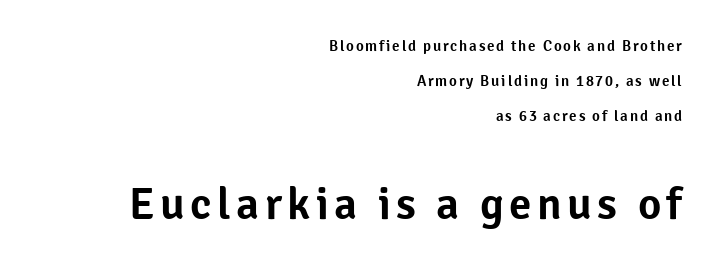
Q: Is the text italic (slanted)? A: No, it is upright.
Q: Is the typeface a serif or a sans-serif typeface? A: Sans-serif.
Q: Is the text underlined? A: No.
Q: How is the paragraph aligned? A: Right-aligned.
Q: Is the spacing between lines tight, normal or loose? A: Loose.
Q: Which block of text is set in a larger size, the first (top) or the second (bottom)? A: The second (bottom) one.
Q: Width (condensed, normal, or wide)? A: Normal.
Q: Stroke contrast? A: Low.
Q: x-height? A: Medium.
Q: Monospaced? A: No.
